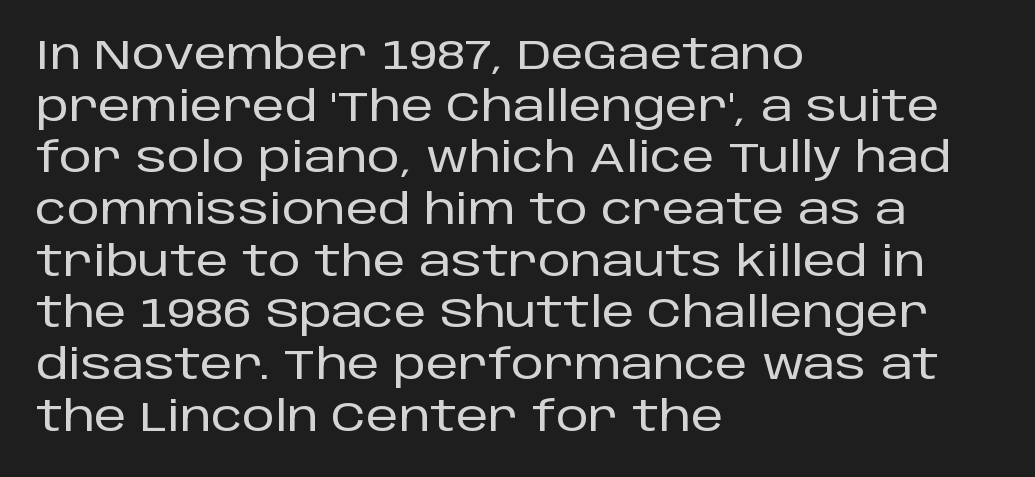
Q: Is the text italic (slanted)? A: No, it is upright.
Q: Is the typeface a serif or a sans-serif typeface? A: Sans-serif.
Q: Is the text underlined? A: No.
Q: How is the paragraph aligned? A: Left-aligned.
Q: Is the spacing between letters normal or unusually wide? A: Normal.
Q: Is the spacing between lines tight, normal or loose? A: Normal.
Q: Width (condensed, normal, or wide)? A: Normal.
Q: Stroke contrast? A: Low.
Q: x-height? A: Large.
Q: Monospaced? A: No.
